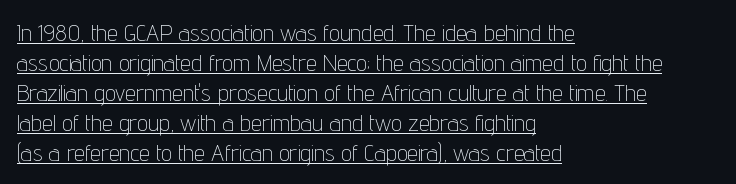
The image shows 24 px text type, upright; set left-aligned, normal line spacing (1.25x), normal letter spacing, underlined.
